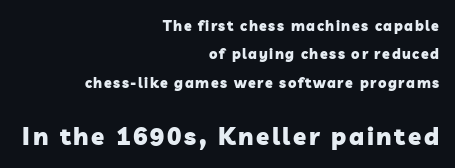
This sample trades compactness for vertical openness between lines. The sample has been set heavy, in full bold. The composition opens small and finishes big. All the whitespace from short lines collects on the left.
